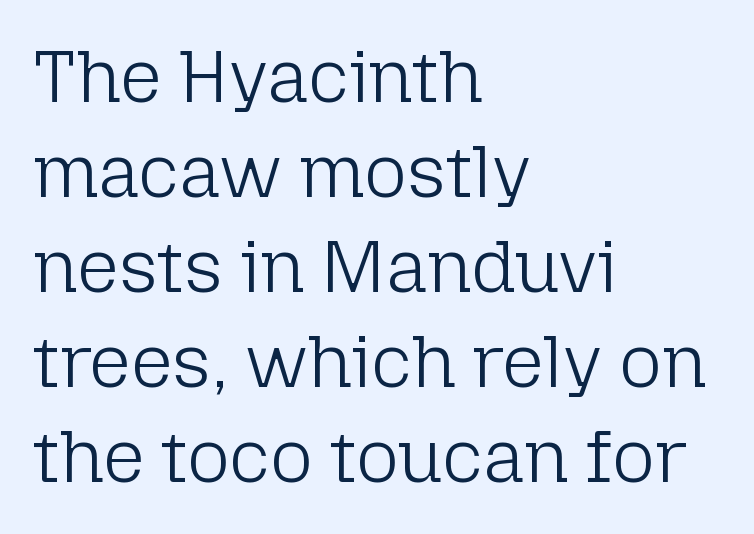
Q: Is the text bold? A: No.
Q: Is the text italic (slanted)? A: No, it is upright.
Q: Is the typeface a serif or a sans-serif typeface? A: Sans-serif.
Q: Is the text underlined? A: No.
Q: How is the paragraph aligned? A: Left-aligned.
Q: Is the spacing between letters normal or unusually wide? A: Normal.
Q: Is the spacing between lines tight, normal or loose? A: Normal.
Q: Width (condensed, normal, or wide)? A: Normal.
Q: Stroke contrast? A: Low.
Q: x-height? A: Medium.
Q: Monospaced? A: No.
